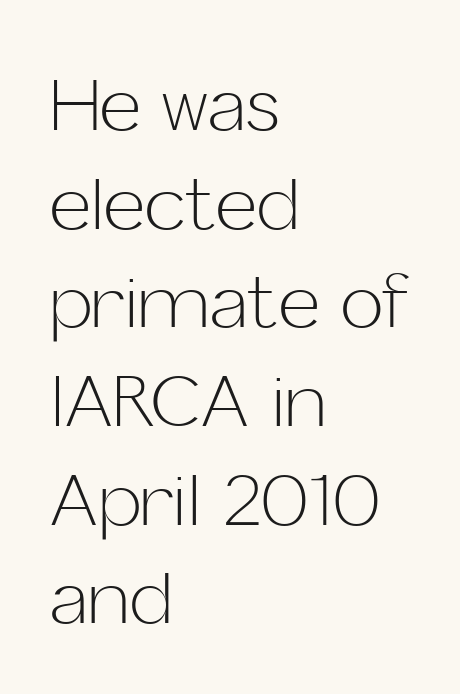
Q: Is the text bold? A: No.
Q: Is the text italic (slanted)? A: No, it is upright.
Q: Is the typeface a serif or a sans-serif typeface? A: Sans-serif.
Q: Is the text underlined? A: No.
Q: How is the paragraph aligned? A: Left-aligned.
Q: Is the spacing between letters normal or unusually wide? A: Normal.
Q: Is the spacing between lines tight, normal or loose? A: Normal.
Q: Width (condensed, normal, or wide)? A: Normal.
Q: Stroke contrast? A: Low.
Q: x-height? A: Medium.
Q: Monospaced? A: No.
